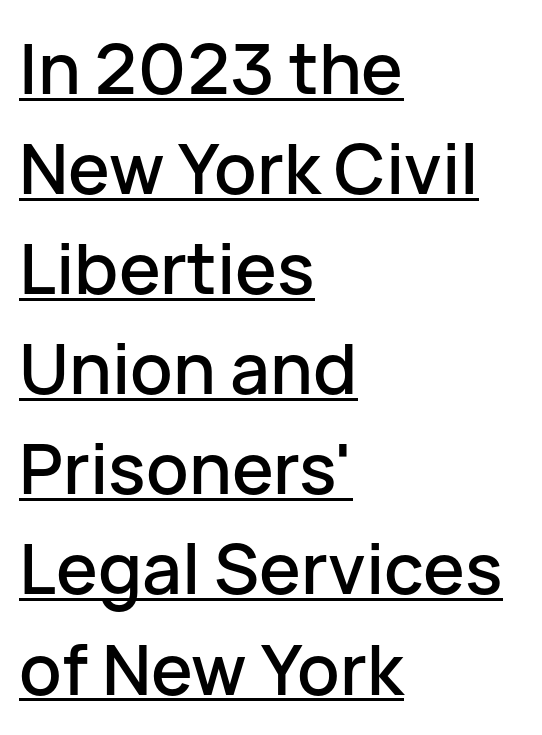
Q: Is the text italic (slanted)? A: No, it is upright.
Q: Is the typeface a serif or a sans-serif typeface? A: Sans-serif.
Q: Is the text underlined? A: Yes.
Q: How is the paragraph aligned? A: Left-aligned.
Q: Is the spacing between letters normal or unusually wide? A: Normal.
Q: Is the spacing between lines tight, normal or loose? A: Normal.
Q: Width (condensed, normal, or wide)? A: Normal.
Q: Stroke contrast? A: Low.
Q: x-height? A: Medium.
Q: Monospaced? A: No.
